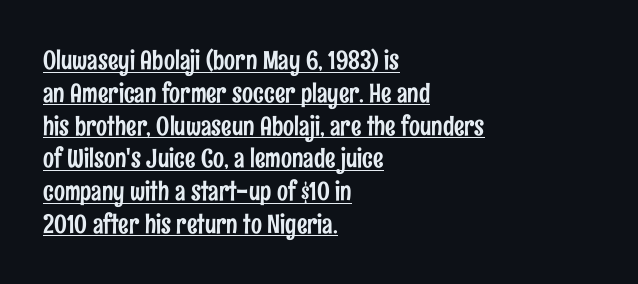
Q: Is the text italic (slanted)? A: No, it is upright.
Q: Is the text underlined? A: Yes.
Q: How is the paragraph aligned? A: Left-aligned.
Q: Is the spacing between letters normal or unusually wide? A: Normal.
Q: Is the spacing between lines tight, normal or loose? A: Normal.
